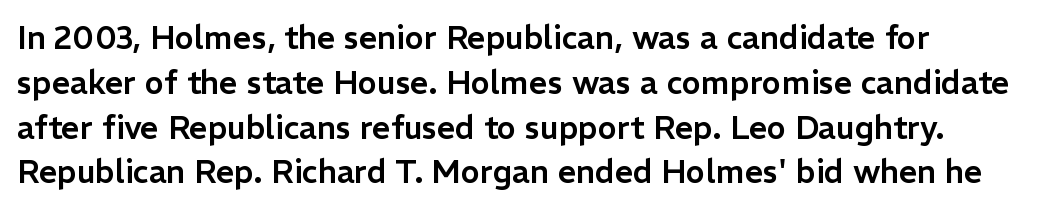
The image shows 32 px sans-serif type, upright; set left-aligned, normal line spacing (1.4x), normal letter spacing, not underlined; low stroke contrast and a medium x-height.
